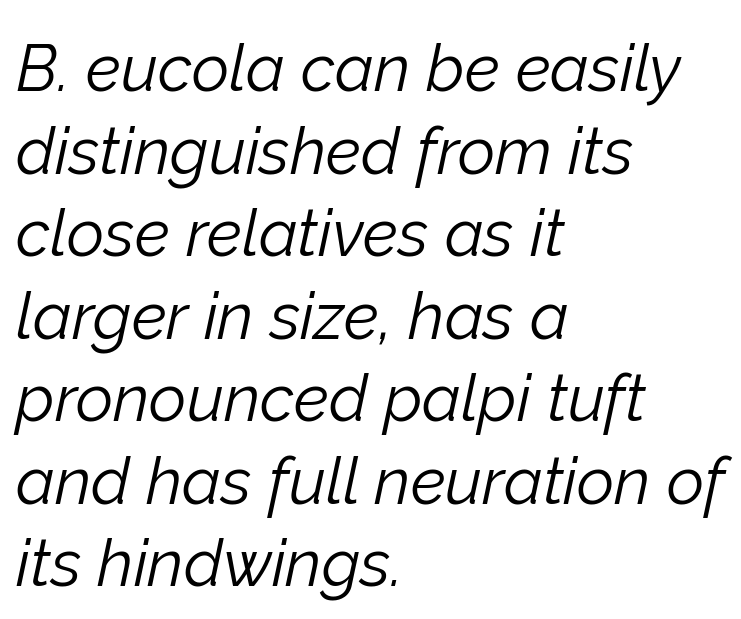
The image shows 65 px light type, italic (leaning right); set left-aligned, normal line spacing (1.27x), normal letter spacing, not underlined; low stroke contrast and a medium x-height.
